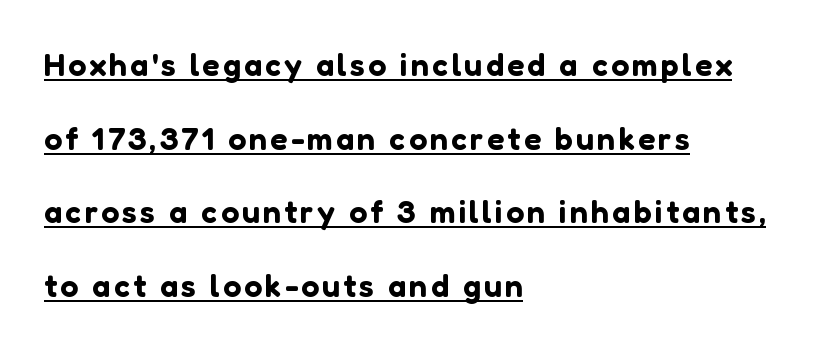
{"serif": "no", "italic": "no", "width": "normal", "stroke_contrast": "low", "x_height": "medium", "monospaced": "no", "underline": "yes", "align": "left", "line_spacing": "loose", "line_spacing_ratio": 2.3, "glyph_px": 32}
